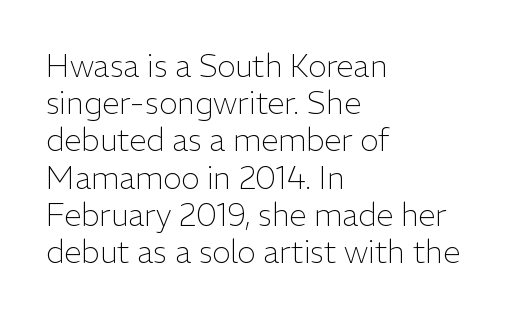
{"serif": "no", "italic": "no", "bold": "no", "weight": "light", "width": "normal", "stroke_contrast": "low", "x_height": "medium", "monospaced": "no", "underline": "no", "align": "left", "line_spacing_ratio": 1.2, "letter_spacing": "normal", "letter_spacing_em": 0.0, "glyph_px": 31}
